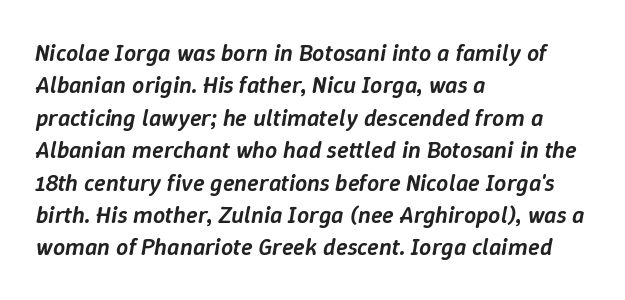
{"italic": "yes", "lean": "right", "slant_degrees": 9, "bold": "semi", "underline": "no", "align": "left", "line_spacing": "normal", "line_spacing_ratio": 1.35, "letter_spacing": "normal", "letter_spacing_em": 0.0, "glyph_px": 24}
